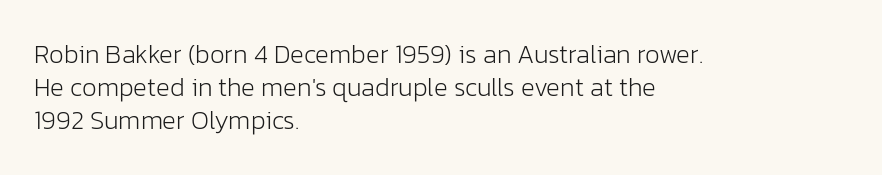
Q: Is the text bold? A: No.
Q: Is the text italic (slanted)? A: No, it is upright.
Q: Is the text underlined? A: No.
Q: How is the paragraph aligned? A: Left-aligned.
Q: Is the spacing between letters normal or unusually wide? A: Normal.
Q: Is the spacing between lines tight, normal or loose? A: Normal.
